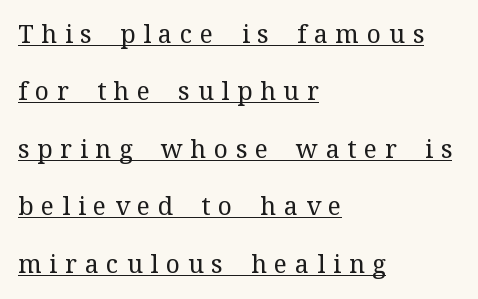
{"italic": "no", "bold": "no", "underline": "yes", "align": "left", "line_spacing": "loose", "line_spacing_ratio": 2.3, "letter_spacing": "wide", "letter_spacing_em": 0.31, "glyph_px": 25}
